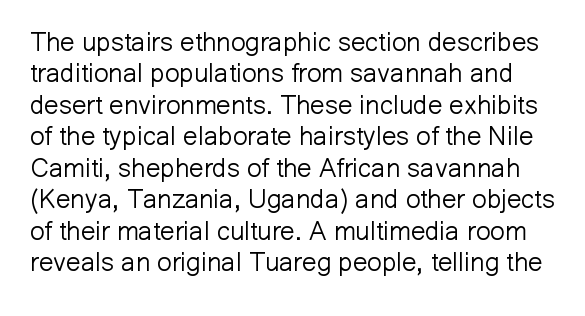
{"italic": "no", "bold": "no", "underline": "no", "line_spacing_ratio": 1.21, "letter_spacing": "normal", "letter_spacing_em": 0.0, "glyph_px": 26}
